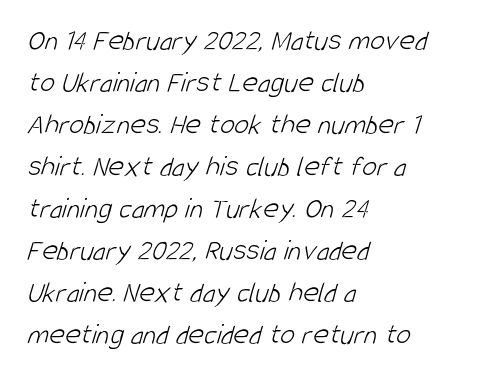
Q: Is the text bold? A: No.
Q: Is the typeface a serif or a sans-serif typeface? A: Sans-serif.
Q: Is the text underlined? A: No.
Q: How is the paragraph aligned? A: Left-aligned.
Q: Is the spacing between letters normal or unusually wide? A: Normal.
Q: Is the spacing between lines tight, normal or loose? A: Normal.
Q: Width (condensed, normal, or wide)? A: Condensed.
Q: Stroke contrast? A: Low.
Q: x-height? A: Large.
Q: Monospaced? A: No.
